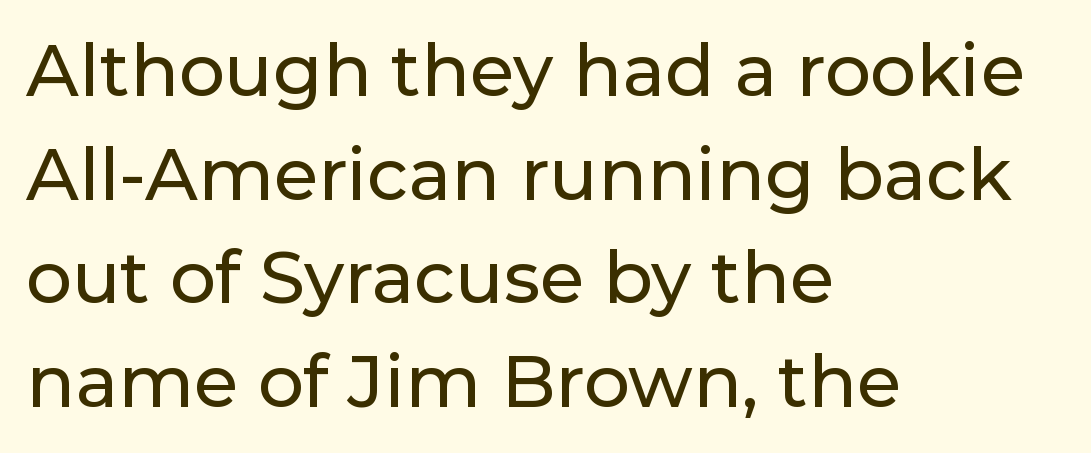
The passage shown is typed in a proportional face where columns would drift. Rendered with straight, roman letterforms. Vertically, the passage feels balanced, rows spaced as you'd expect. Letters rest on an invisible, unmarked baseline. Notice how the passage keeps a crisp vertical edge on the left only.
